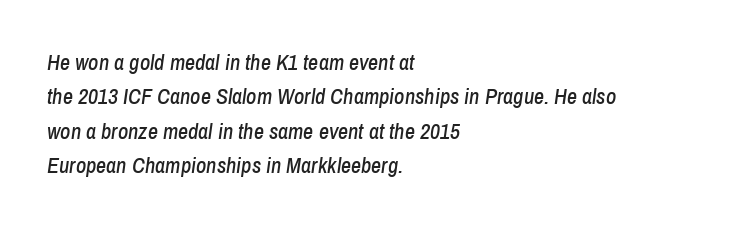
Each word holds together tightly as a unit, with standard inter-letter gaps. Unmarked baselines from the first word to the last. Every row of glyphs begins at an identical x-position on the left. It's the slanting kind of type.
